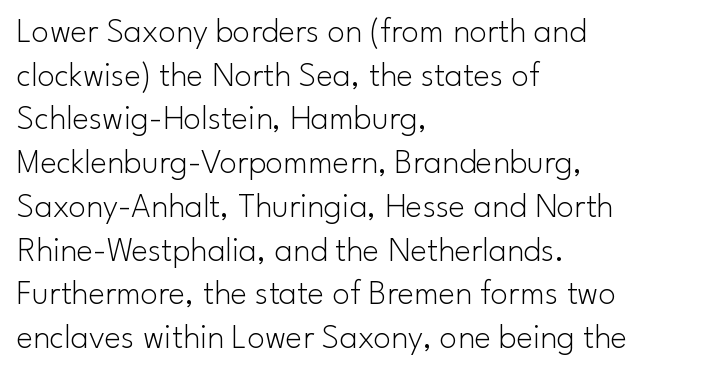
{"serif": "no", "italic": "no", "bold": "no", "weight": "light", "width": "normal", "stroke_contrast": "low", "x_height": "small", "monospaced": "no", "underline": "no", "align": "left", "line_spacing": "normal", "line_spacing_ratio": 1.25, "letter_spacing": "normal", "letter_spacing_em": 0.0, "glyph_px": 35}
